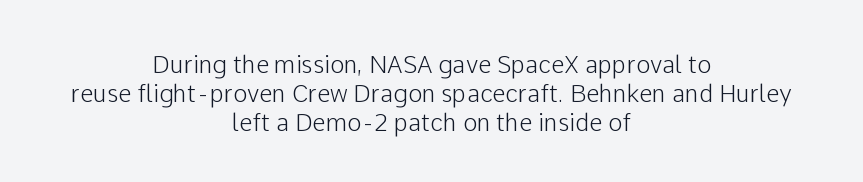
In terms of posture, this sample is upright. Nobody touched the tracking dial on this one. The paragraph has two soft edges and a firm central axis. The baseline area is clear.
